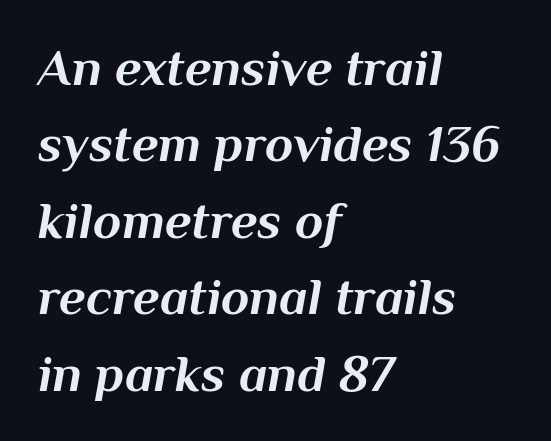
Q: Is the text bold? A: Yes.
Q: Is the text italic (slanted)? A: Yes, it leans right by about 10 degrees.
Q: Is the text underlined? A: No.
Q: How is the paragraph aligned? A: Left-aligned.
Q: Is the spacing between letters normal or unusually wide? A: Normal.
Q: Is the spacing between lines tight, normal or loose? A: Normal.
Q: Width (condensed, normal, or wide)? A: Normal.
Q: Stroke contrast? A: Medium.
Q: x-height? A: Medium.
Q: Monospaced? A: No.
